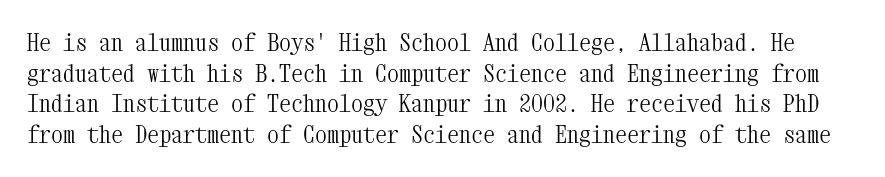
Vertical spacing — default. This is the regular roman posture of the typeface. Bare-footed words on every line. Stroke mass is kept to a normal reading level or below.
